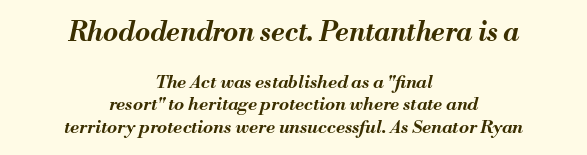
Q: Is the text bold? A: Yes.
Q: Is the text italic (slanted)? A: Yes, it leans right by about 13 degrees.
Q: Is the text underlined? A: No.
Q: How is the paragraph aligned? A: Centered.
Q: Is the spacing between letters normal or unusually wide? A: Normal.
Q: Which block of text is set in a larger size, the first (top) or the second (bottom)? A: The first (top) one.
